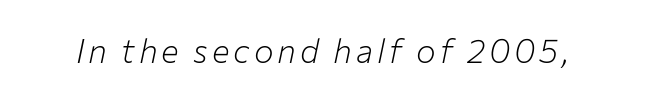
The image shows 33 px light type, italic (leaning right); set not underlined; low stroke contrast and a medium x-height.
